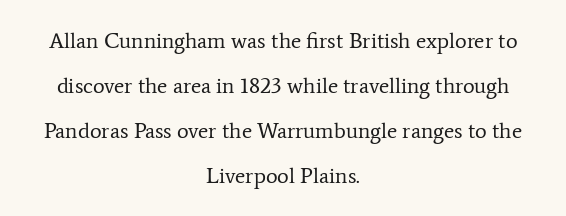
Is this a heavy cut? Hardly; it is regular or lighter. Nobody touched the tracking dial on this one. Honestly, the rows look like they've been pulled way apart. Leftover space on each line is divided equally before and after the words.
